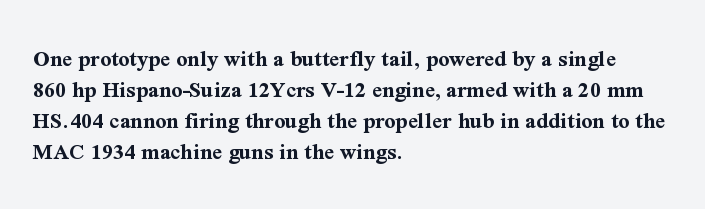
{"italic": "no", "bold": "yes", "underline": "no", "align": "left", "line_spacing": "normal", "line_spacing_ratio": 1.29, "letter_spacing": "normal", "letter_spacing_em": 0.0, "glyph_px": 24}
